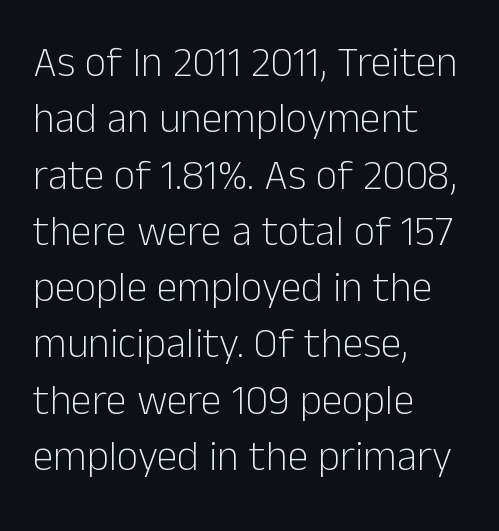
Q: Is the text bold? A: No.
Q: Is the text italic (slanted)? A: No, it is upright.
Q: Is the typeface a serif or a sans-serif typeface? A: Sans-serif.
Q: Is the text underlined? A: No.
Q: How is the paragraph aligned? A: Left-aligned.
Q: Is the spacing between letters normal or unusually wide? A: Normal.
Q: Is the spacing between lines tight, normal or loose? A: Normal.
Q: Width (condensed, normal, or wide)? A: Normal.
Q: Stroke contrast? A: Low.
Q: x-height? A: Medium.
Q: Monospaced? A: No.
